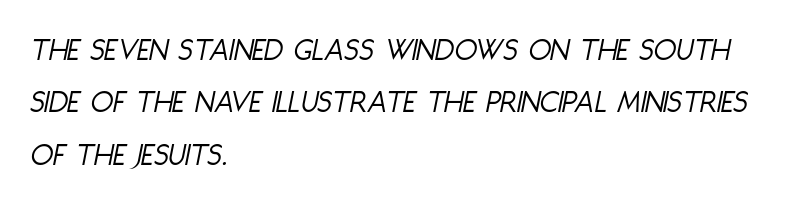
{"italic": "yes", "lean": "right", "slant_degrees": 11, "bold": "no", "weight": "light", "width": "condensed", "stroke_contrast": "low", "x_height": "large", "monospaced": "no", "underline": "no", "align": "left", "line_spacing": "normal", "line_spacing_ratio": 1.59, "letter_spacing": "normal", "letter_spacing_em": 0.0, "glyph_px": 33}
